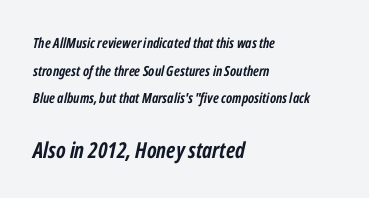
The image shows 22 px bold type, italic (leaning right); set left-aligned, loose line spacing (1.98x), normal letter spacing, not underlined; the second (bottom) block is 1.57x larger.
